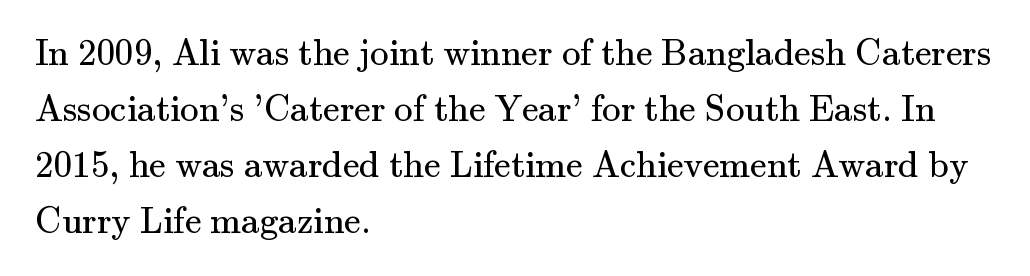
The image shows 37 px regular-weight serif type, upright; set left-aligned, normal line spacing (1.51x), normal letter spacing, not underlined; medium stroke contrast and a small x-height.
